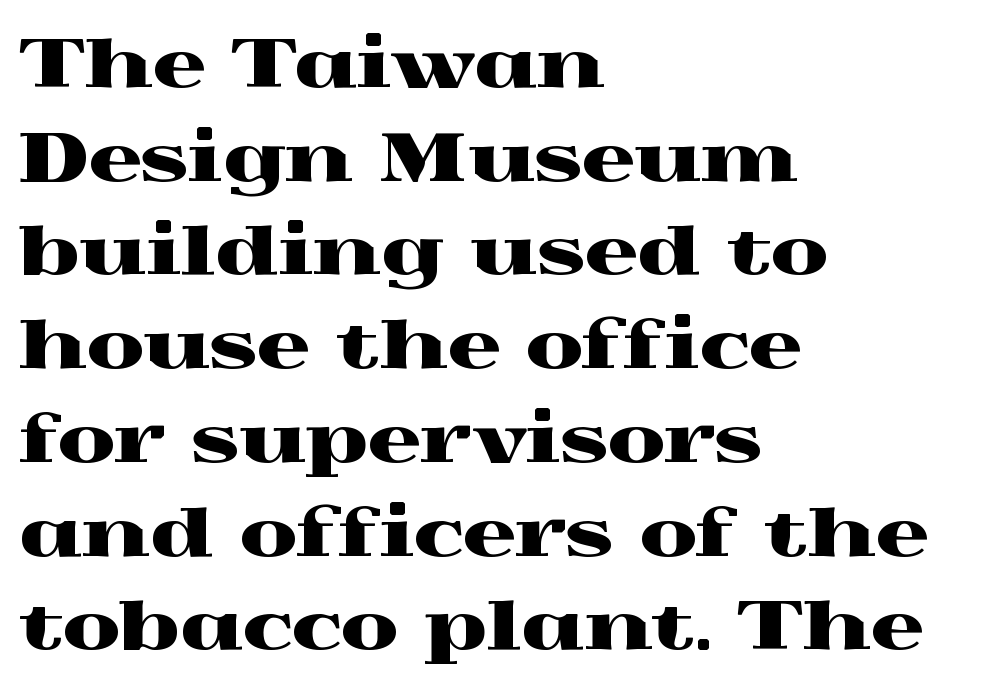
The image shows 66 px wide serif type, upright; set left-aligned, normal line spacing (1.42x), normal letter spacing, not underlined; a medium x-height.
